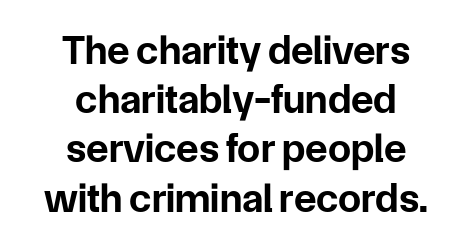
{"serif": "no", "italic": "no", "bold": "yes", "weight": "bold", "width": "normal", "stroke_contrast": "low", "x_height": "medium", "monospaced": "no", "underline": "no", "align": "center", "line_spacing_ratio": 1.2, "letter_spacing": "normal", "letter_spacing_em": 0.0, "glyph_px": 41}
